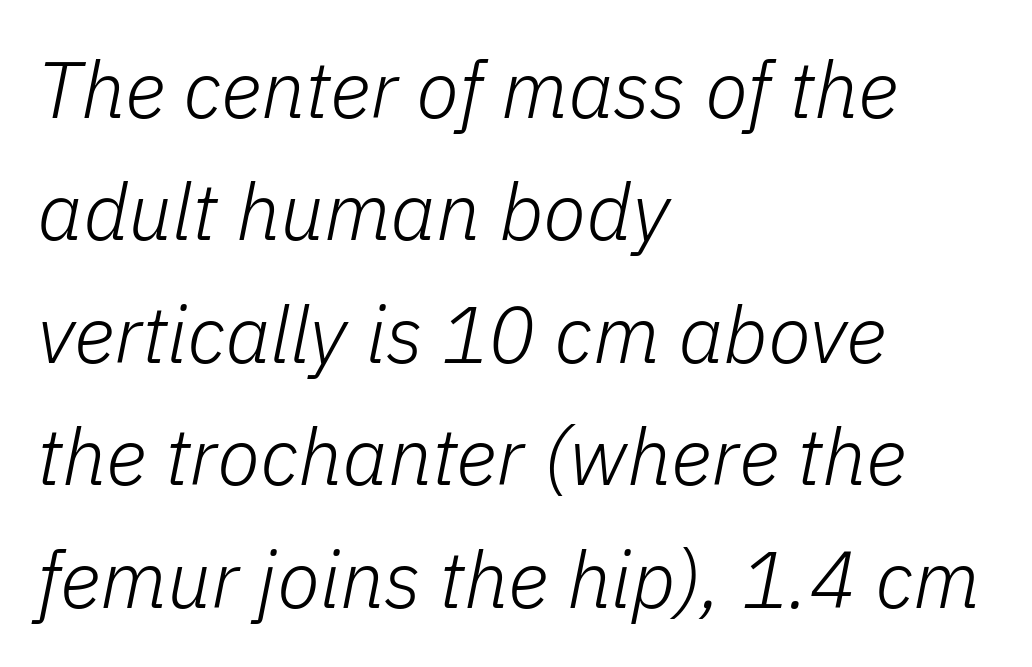
Q: Is the text bold? A: No.
Q: Is the text italic (slanted)? A: Yes, it leans right by about 11 degrees.
Q: Is the text underlined? A: No.
Q: How is the paragraph aligned? A: Left-aligned.
Q: Is the spacing between letters normal or unusually wide? A: Normal.
Q: Is the spacing between lines tight, normal or loose? A: Normal.
Q: Width (condensed, normal, or wide)? A: Normal.
Q: Stroke contrast? A: Low.
Q: x-height? A: Medium.
Q: Monospaced? A: No.
